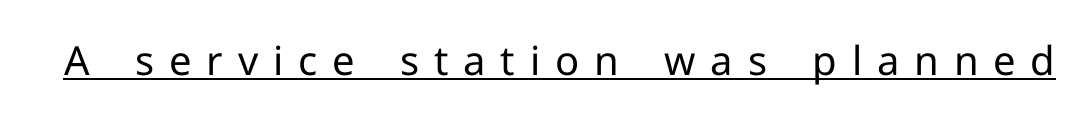
The image shows 40 px regular-weight sans-serif type, upright; set unusually wide letter spacing (+0.37 em), underlined; low stroke contrast and a medium x-height.
